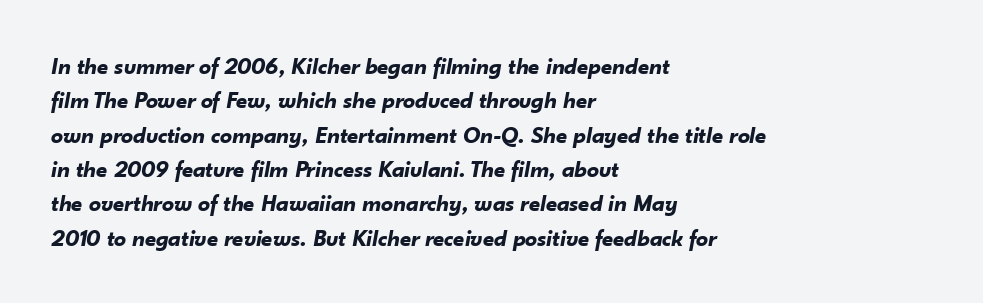
The image shows 24 px bold type, italic (leaning right); set left-aligned, normal line spacing (1.43x), normal letter spacing, not underlined.
